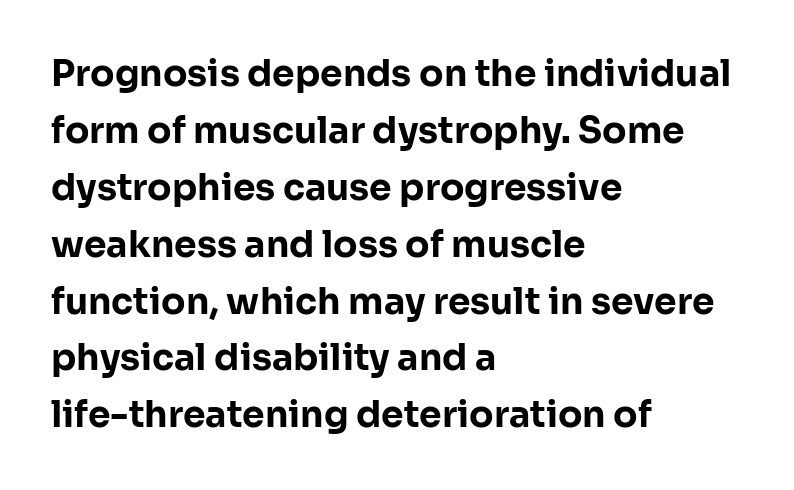
Q: Is the text bold? A: Yes.
Q: Is the text italic (slanted)? A: No, it is upright.
Q: Is the typeface a serif or a sans-serif typeface? A: Sans-serif.
Q: Is the text underlined? A: No.
Q: How is the paragraph aligned? A: Left-aligned.
Q: Is the spacing between letters normal or unusually wide? A: Normal.
Q: Is the spacing between lines tight, normal or loose? A: Normal.
Q: Width (condensed, normal, or wide)? A: Normal.
Q: Stroke contrast? A: Low.
Q: x-height? A: Medium.
Q: Monospaced? A: No.
